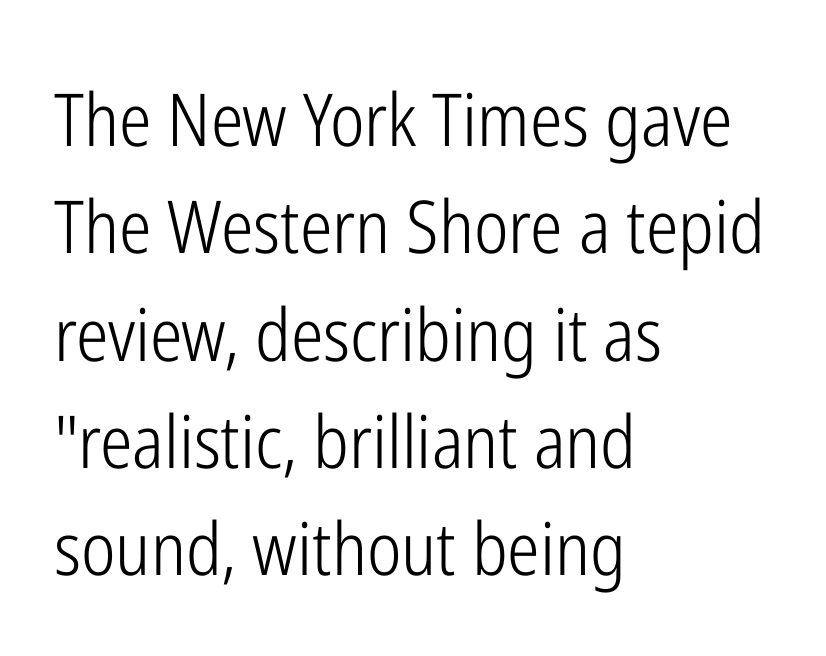
The image shows 73 px light, condensed sans-serif type, upright; set left-aligned, normal line spacing (1.47x), normal letter spacing, not underlined; low stroke contrast and a medium x-height.
